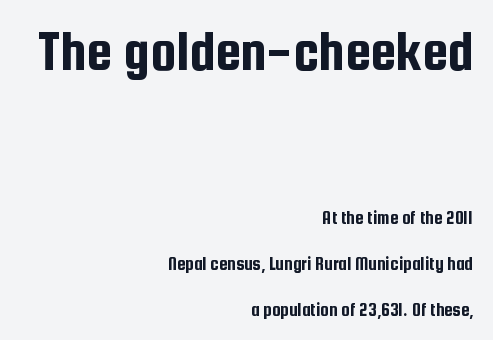
Q: Is the text italic (slanted)? A: No, it is upright.
Q: Is the typeface a serif or a sans-serif typeface? A: Sans-serif.
Q: Is the text underlined? A: No.
Q: How is the paragraph aligned? A: Right-aligned.
Q: Is the spacing between letters normal or unusually wide? A: Normal.
Q: Is the spacing between lines tight, normal or loose? A: Loose.
Q: Which block of text is set in a larger size, the first (top) or the second (bottom)? A: The first (top) one.
Q: Width (condensed, normal, or wide)? A: Condensed.
Q: Stroke contrast? A: Low.
Q: x-height? A: Medium.
Q: Monospaced? A: No.
